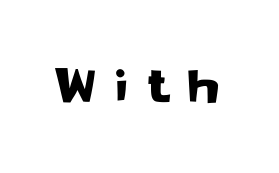
The image shows 44 px sans-serif type, upright; set unusually wide letter spacing (+0.42 em), not underlined; low stroke contrast and a large x-height.
